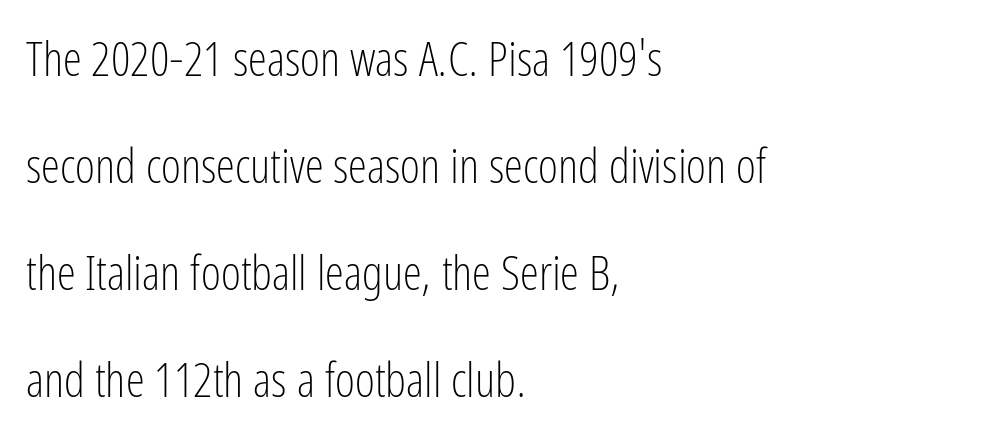
Does the leading feel generous? Absolutely, it's lavish. The zone under the glyphs is completely vacant. Weight class: somewhere from thin through regular. Serifs: no, the terminals of the letterforms are clean.
